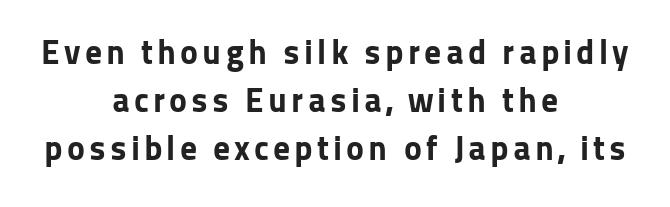
Q: Is the text bold? A: Yes.
Q: Is the text italic (slanted)? A: No, it is upright.
Q: Is the typeface a serif or a sans-serif typeface? A: Sans-serif.
Q: Is the text underlined? A: No.
Q: How is the paragraph aligned? A: Centered.
Q: Is the spacing between lines tight, normal or loose? A: Normal.
Q: Width (condensed, normal, or wide)? A: Normal.
Q: Stroke contrast? A: Low.
Q: x-height? A: Medium.
Q: Monospaced? A: No.
